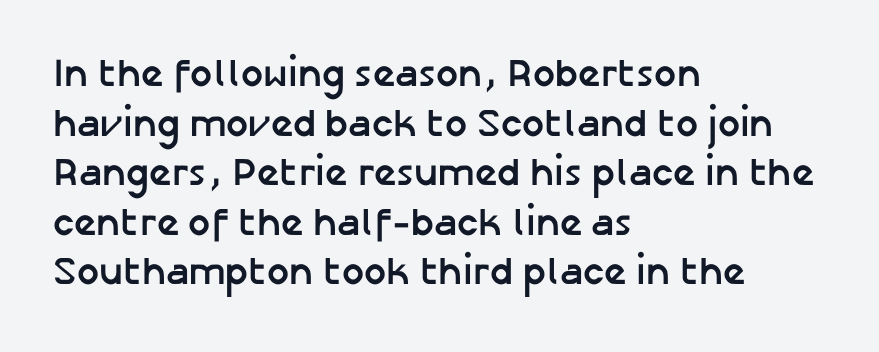
The designer left line spacing at the default. Plenty of ink on the page — the face is bold. Only glyphs here, with clear space below each row. This rendering uses left alignment, leaving the right contour irregular. A sans-serif font was chosen for this passage.
